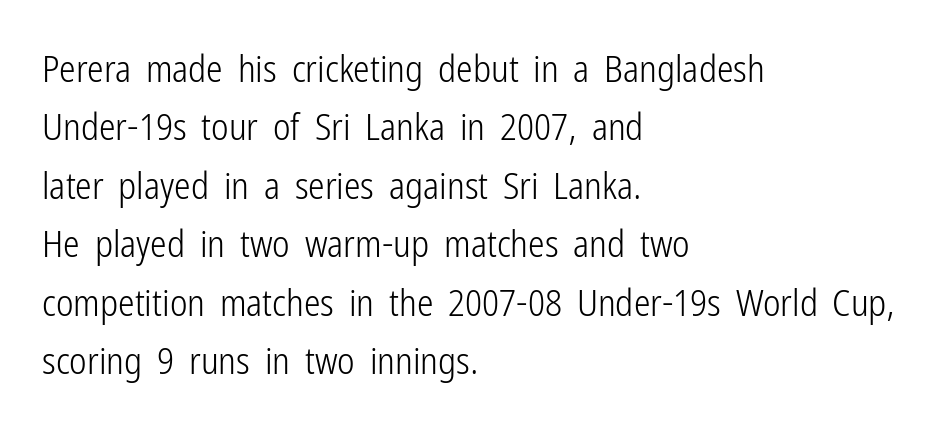
Q: Is the text bold? A: No.
Q: Is the text italic (slanted)? A: No, it is upright.
Q: Is the typeface a serif or a sans-serif typeface? A: Sans-serif.
Q: Is the text underlined? A: No.
Q: How is the paragraph aligned? A: Left-aligned.
Q: Is the spacing between letters normal or unusually wide? A: Normal.
Q: Is the spacing between lines tight, normal or loose? A: Normal.
Q: Width (condensed, normal, or wide)? A: Condensed.
Q: Stroke contrast? A: Low.
Q: x-height? A: Medium.
Q: Monospaced? A: No.
